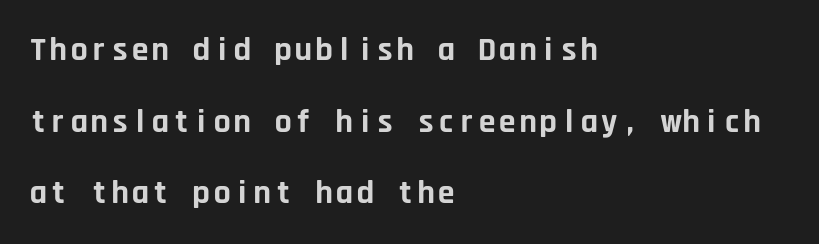
The image shows 34 px bold sans-serif type, upright, monospaced; set left-aligned, loose line spacing (2.11x), normal letter spacing, not underlined; low stroke contrast and a large x-height.
